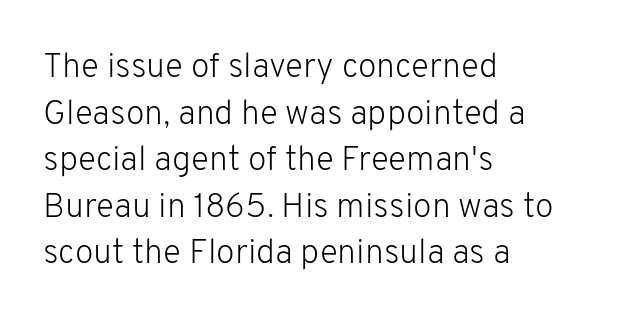
Q: Is the text bold? A: No.
Q: Is the text italic (slanted)? A: No, it is upright.
Q: Is the typeface a serif or a sans-serif typeface? A: Sans-serif.
Q: Is the text underlined? A: No.
Q: How is the paragraph aligned? A: Left-aligned.
Q: Is the spacing between letters normal or unusually wide? A: Normal.
Q: Is the spacing between lines tight, normal or loose? A: Normal.
Q: Width (condensed, normal, or wide)? A: Normal.
Q: Stroke contrast? A: Low.
Q: x-height? A: Medium.
Q: Monospaced? A: No.
